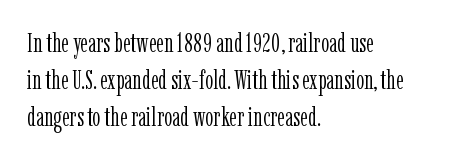
The image shows 26 px text type, upright; set left-aligned, normal line spacing (1.42x), normal letter spacing, not underlined.
